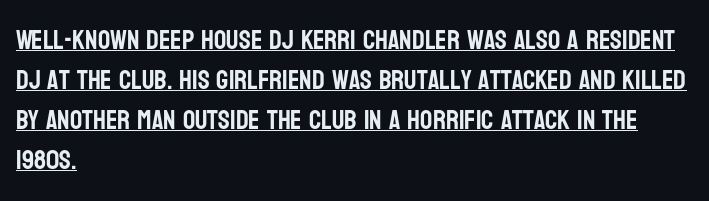
Q: Is the text italic (slanted)? A: No, it is upright.
Q: Is the text underlined? A: Yes.
Q: How is the paragraph aligned? A: Left-aligned.
Q: Is the spacing between letters normal or unusually wide? A: Normal.
Q: Is the spacing between lines tight, normal or loose? A: Normal.
